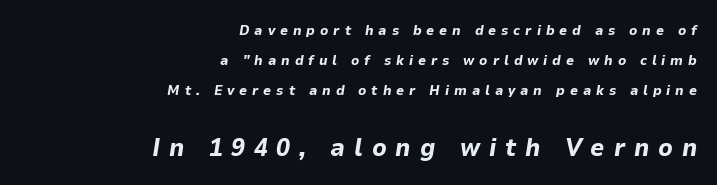
Q: Is the text bold? A: Yes.
Q: Is the text italic (slanted)? A: Yes, it leans right by about 9 degrees.
Q: Is the text underlined? A: No.
Q: How is the paragraph aligned? A: Right-aligned.
Q: Is the spacing between letters normal or unusually wide? A: Unusually wide.
Q: Is the spacing between lines tight, normal or loose? A: Loose.
Q: Which block of text is set in a larger size, the first (top) or the second (bottom)? A: The second (bottom) one.
